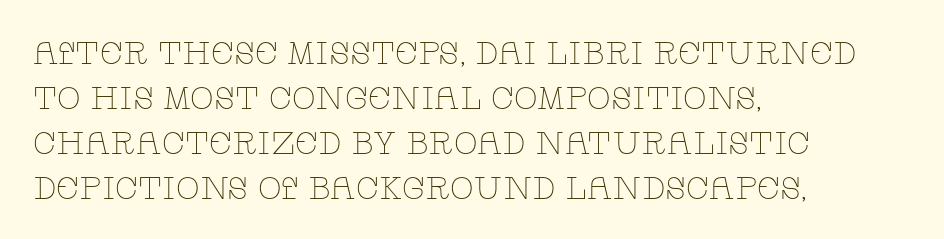
Q: Is the text bold? A: No.
Q: Is the text italic (slanted)? A: No, it is upright.
Q: Is the typeface a serif or a sans-serif typeface? A: Serif.
Q: Is the text underlined? A: No.
Q: How is the paragraph aligned? A: Left-aligned.
Q: Is the spacing between letters normal or unusually wide? A: Normal.
Q: Is the spacing between lines tight, normal or loose? A: Normal.
Q: Width (condensed, normal, or wide)? A: Wide.
Q: Stroke contrast? A: Low.
Q: x-height? A: Large.
Q: Monospaced? A: No.
